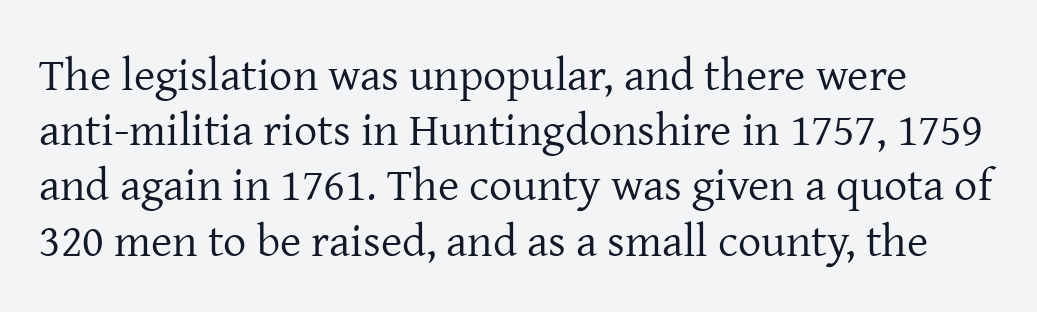
Look at the bottom of the vertical strokes: they flare into serifs here. In terms of letterspacing, this is plain default setting. The face used here is proportionally spaced, like ordinary book or web type. Unbolded letterforms with no extra heft.
